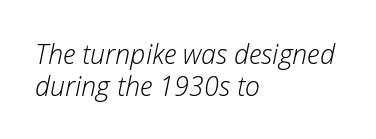
{"italic": "yes", "lean": "right", "slant_degrees": 12, "bold": "no", "underline": "no", "align": "left", "line_spacing_ratio": 1.18, "letter_spacing": "normal", "letter_spacing_em": 0.0, "glyph_px": 27}
